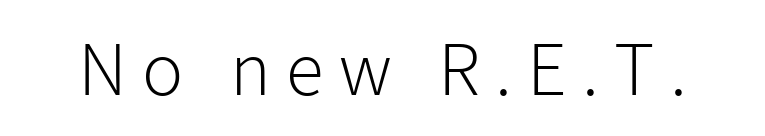
The image shows 77 px light sans-serif type, upright; set unusually wide letter spacing (+0.2 em), not underlined; low stroke contrast and a medium x-height.
